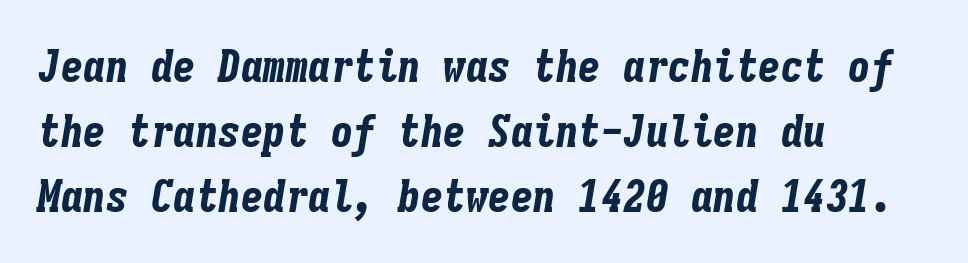
The image shows 45 px bold, condensed type, italic (leaning right), monospaced; set left-aligned, normal line spacing (1.44x), normal letter spacing, not underlined; low stroke contrast and a medium x-height.
